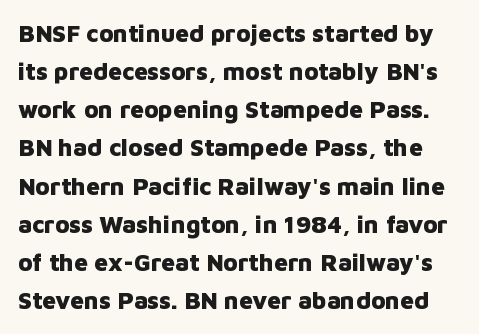
Posture: upright roman. The passage shown is not underscored anywhere. Notice how descenders clear the ascenders below comfortably — that's standard leading. Short note: letters normally spaced.
